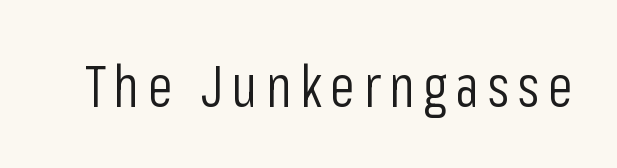
Q: Is the text bold? A: No.
Q: Is the text italic (slanted)? A: No, it is upright.
Q: Is the typeface a serif or a sans-serif typeface? A: Sans-serif.
Q: Is the text underlined? A: No.
Q: Width (condensed, normal, or wide)? A: Condensed.
Q: Stroke contrast? A: Low.
Q: x-height? A: Medium.
Q: Monospaced? A: No.
